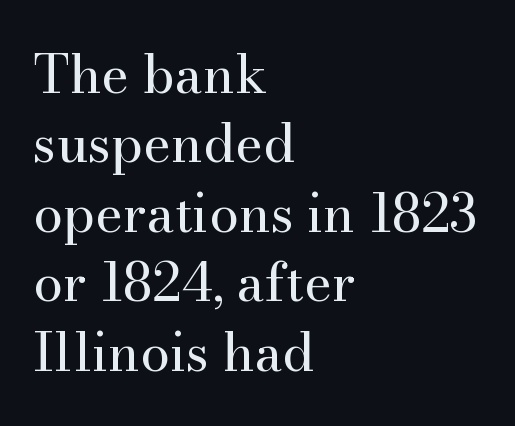
Q: Is the text bold? A: No.
Q: Is the text italic (slanted)? A: No, it is upright.
Q: Is the typeface a serif or a sans-serif typeface? A: Serif.
Q: Is the text underlined? A: No.
Q: How is the paragraph aligned? A: Left-aligned.
Q: Is the spacing between letters normal or unusually wide? A: Normal.
Q: Is the spacing between lines tight, normal or loose? A: Normal.
Q: Width (condensed, normal, or wide)? A: Normal.
Q: Stroke contrast? A: Medium.
Q: x-height? A: Small.
Q: Monospaced? A: No.
